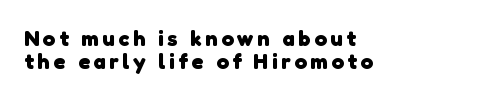
Q: Is the text bold? A: Yes.
Q: Is the text underlined? A: No.
Q: How is the paragraph aligned? A: Left-aligned.
Q: Is the spacing between lines tight, normal or loose? A: Tight.
